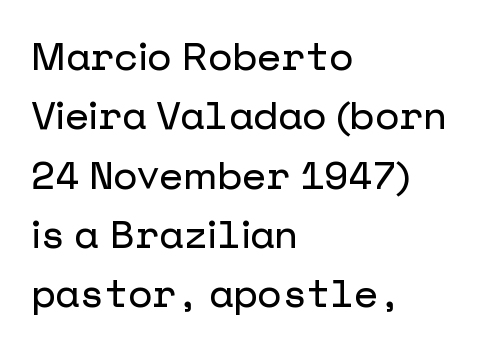
The image shows 39 px sans-serif type, upright; set left-aligned, normal line spacing (1.52x), normal letter spacing, not underlined; low stroke contrast and a medium x-height.
